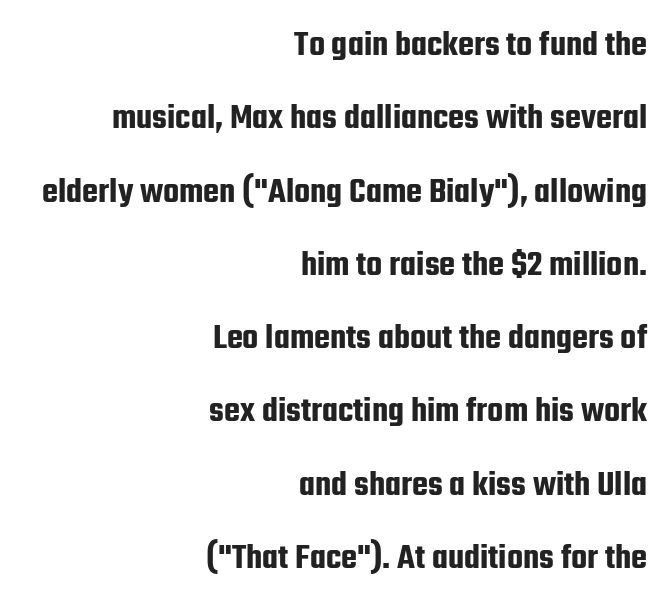
Character widths vary here, with narrow letters taking less room than wide ones. Tall strokes in this sample are plumb rather than angled. Each new line begins a long way beneath the previous one. Only glyphs here, with clear space below each row. Type style note: lacks serifs. Each line ends at the same right margin while the left side varies.
